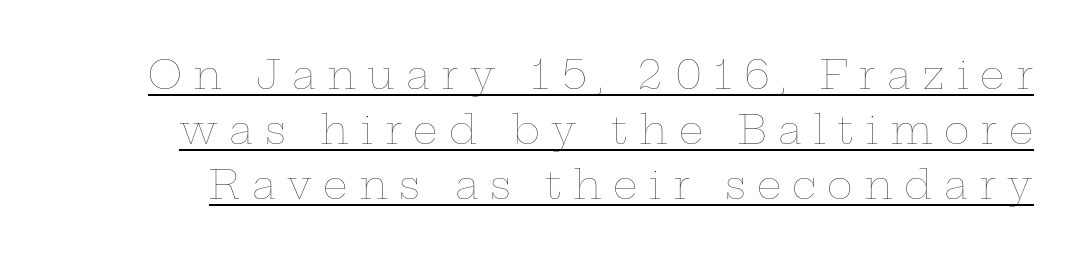
The image shows 39 px thin, wide type, upright; set normal line spacing (1.41x), unusually wide letter spacing (+0.29 em), underlined; low stroke contrast and a medium x-height.
